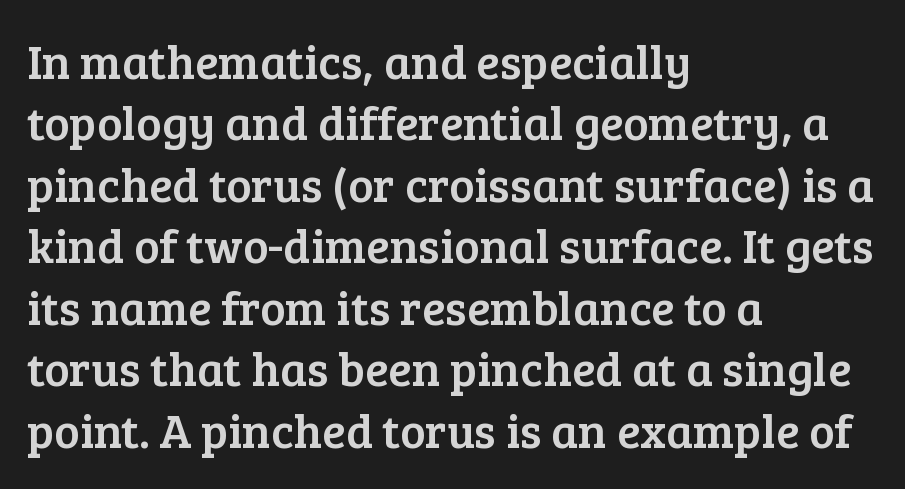
Horizontal bands of white between lines are of average thickness. Is this a sans? No — the strokes have serifs. Type without underlining. Honestly, the letter spacing is just normal — you wouldn't notice it. Every stem runs plumb, perpendicular to the baseline. Think of a printed novel: that variable character pitch is what you see here.
